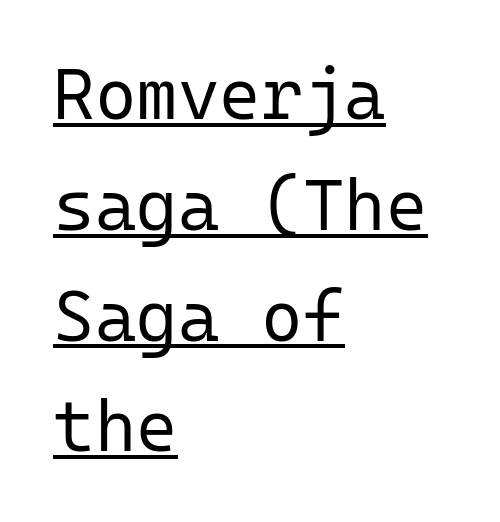
{"serif": "no", "italic": "no", "bold": "no", "weight": "regular", "width": "normal", "stroke_contrast": "low", "x_height": "medium", "monospaced": "yes", "underline": "yes", "align": "left", "line_spacing": "normal", "line_spacing_ratio": 1.56, "letter_spacing": "normal", "letter_spacing_em": 0.0, "glyph_px": 71}
